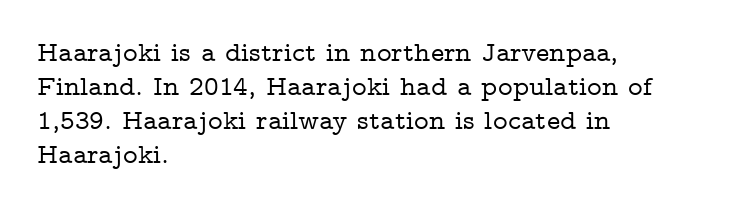
{"serif": "yes", "italic": "no", "width": "wide", "stroke_contrast": "low", "x_height": "medium", "monospaced": "no", "underline": "no", "align": "left", "line_spacing_ratio": 1.21, "letter_spacing": "normal", "letter_spacing_em": 0.0, "glyph_px": 28}
